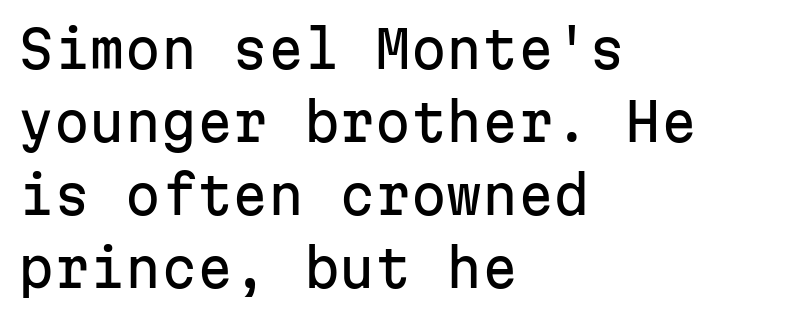
{"serif": "no", "italic": "no", "width": "normal", "stroke_contrast": "low", "x_height": "medium", "monospaced": "yes", "underline": "no", "align": "left", "line_spacing": "normal", "line_spacing_ratio": 1.43, "letter_spacing": "normal", "letter_spacing_em": 0.0, "glyph_px": 51}
